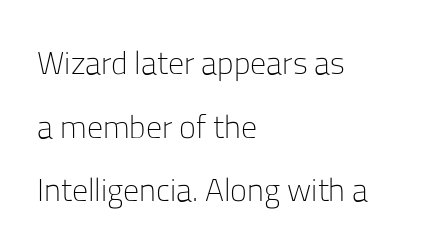
Q: Is the text bold? A: No.
Q: Is the text italic (slanted)? A: No, it is upright.
Q: Is the typeface a serif or a sans-serif typeface? A: Sans-serif.
Q: Is the text underlined? A: No.
Q: How is the paragraph aligned? A: Left-aligned.
Q: Is the spacing between letters normal or unusually wide? A: Normal.
Q: Is the spacing between lines tight, normal or loose? A: Loose.
Q: Width (condensed, normal, or wide)? A: Normal.
Q: Stroke contrast? A: Low.
Q: x-height? A: Medium.
Q: Monospaced? A: No.
